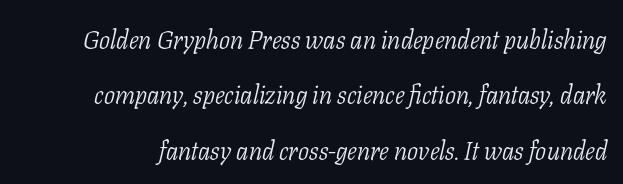
No heavy texture on the line: the type isn't bold. Rows of type keep a wide berth in the vertical direction. The specimen reads as italic at a glance. Lines of text with bare space underneath. Each word holds together tightly as a unit, with standard inter-letter gaps.
